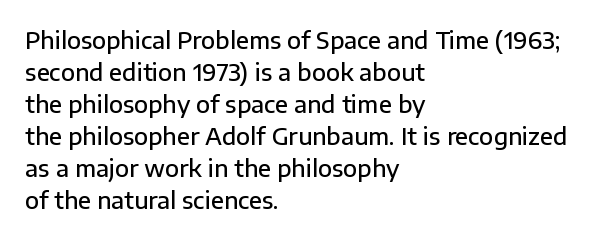
Compared with an ordinary text face, these strokes are moderately heavier — a semibold. Unlike italic type, these characters show no tilt at all. The leading is moderate, giving the passage an even texture. No extra tracking has been applied to these lines.
